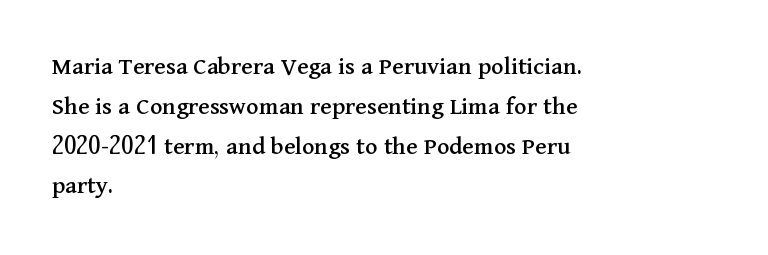
The image shows 26 px text type, upright; set left-aligned, normal line spacing (1.53x), normal letter spacing, not underlined.
